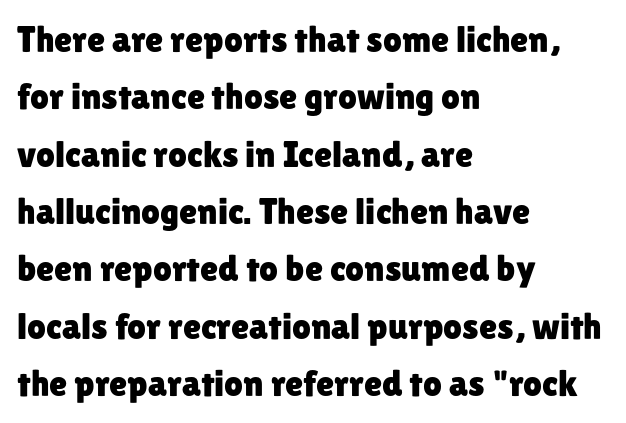
The image shows 37 px sans-serif type, upright; set left-aligned, normal line spacing (1.55x), normal letter spacing, not underlined; low stroke contrast and a medium x-height.
